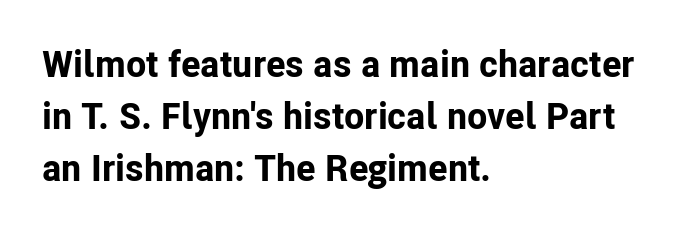
{"serif": "no", "italic": "no", "bold": "yes", "weight": "bold", "width": "normal", "stroke_contrast": "low", "x_height": "medium", "monospaced": "no", "underline": "no", "align": "left", "line_spacing": "normal", "line_spacing_ratio": 1.4, "letter_spacing": "normal", "letter_spacing_em": 0.0, "glyph_px": 37}
